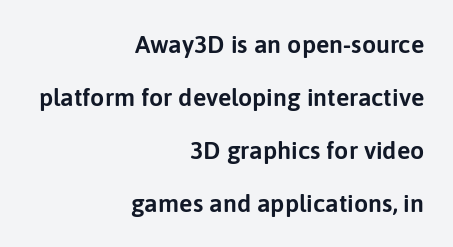
{"italic": "no", "underline": "no", "align": "right", "line_spacing": "loose", "line_spacing_ratio": 2.12, "letter_spacing": "normal", "letter_spacing_em": 0.0, "glyph_px": 25}
